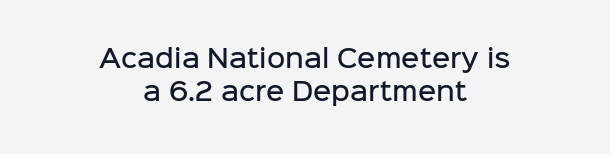
Q: Is the text bold? A: Semi-bold.
Q: Is the text italic (slanted)? A: No, it is upright.
Q: Is the text underlined? A: No.
Q: How is the paragraph aligned? A: Centered.
Q: Is the spacing between letters normal or unusually wide? A: Normal.
Q: Is the spacing between lines tight, normal or loose? A: Normal.
